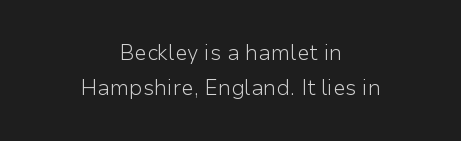
Posture: vertical. Lines of text with bare space underneath. One glance says typical: line gaps are just what's usual. Centered paragraph, ragged on both sides. The face looks like a standard text weight, possibly lighter.
